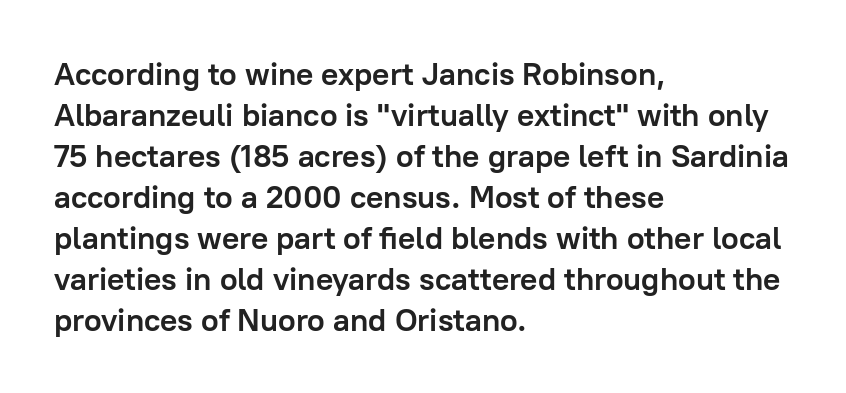
{"serif": "no", "italic": "no", "bold": "yes", "weight": "semibold", "width": "normal", "stroke_contrast": "low", "x_height": "medium", "monospaced": "no", "underline": "no", "align": "left", "line_spacing": "normal", "line_spacing_ratio": 1.28, "letter_spacing": "normal", "letter_spacing_em": 0.0, "glyph_px": 32}
